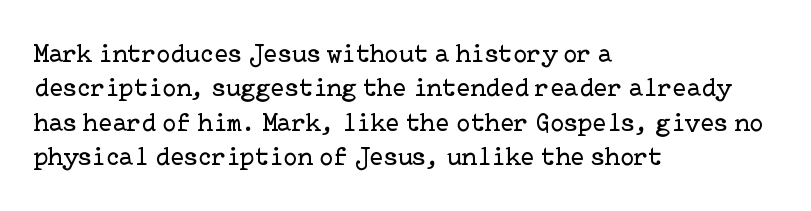
Q: Is the text bold? A: No.
Q: Is the text italic (slanted)? A: No, it is upright.
Q: Is the text underlined? A: No.
Q: How is the paragraph aligned? A: Left-aligned.
Q: Is the spacing between letters normal or unusually wide? A: Normal.
Q: Is the spacing between lines tight, normal or loose? A: Normal.
